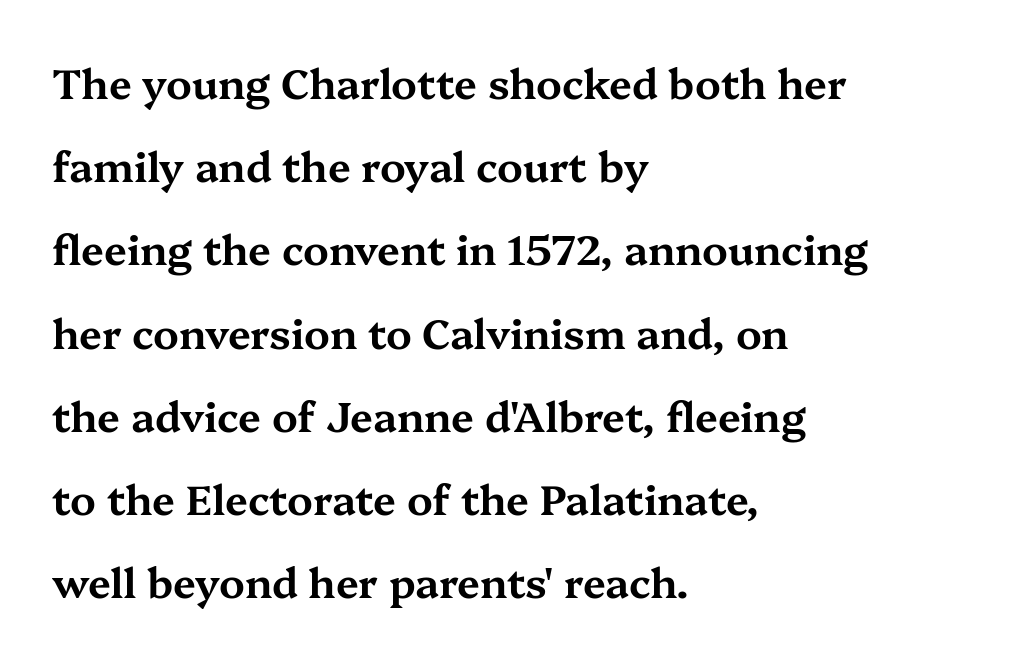
The image shows 41 px wide serif type, upright; set left-aligned, loose line spacing (2.03x), normal letter spacing, not underlined; medium stroke contrast and a medium x-height.
